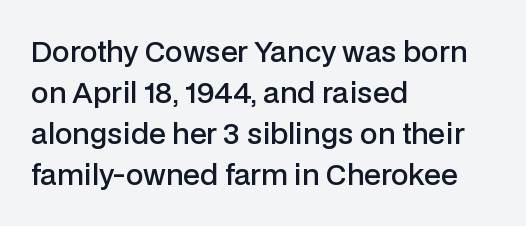
Caption: standard tracking, unaltered. Grotesque or geometric, the face here clearly has no serifs. The letters stand upright; this is a roman face. How heavy is the stroke? Medium-heavy — a semibold, shy of bold. Reading down the column, the eye jumps a familiar distance to each next line. The passage shown is not underscored anywhere.
